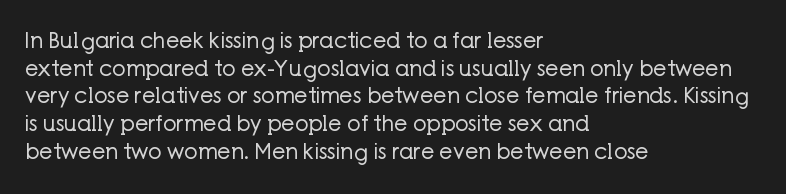
The image shows 21 px text type, upright; set left-aligned, normal line spacing (1.32x), normal letter spacing, not underlined.
